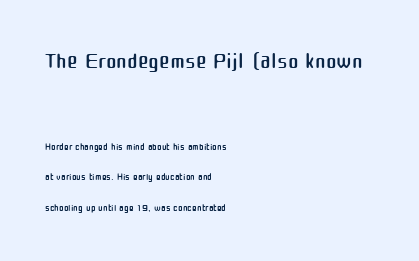
Bigger letters appear in the top chunk; the bottom chunk is reduced. I'd call this a sans setting — the letters go barefoot. These glyphs show unthickened strokes, regular width or finer. Unlike italic type, these characters show no tilt at all. The words here are not underlined.
